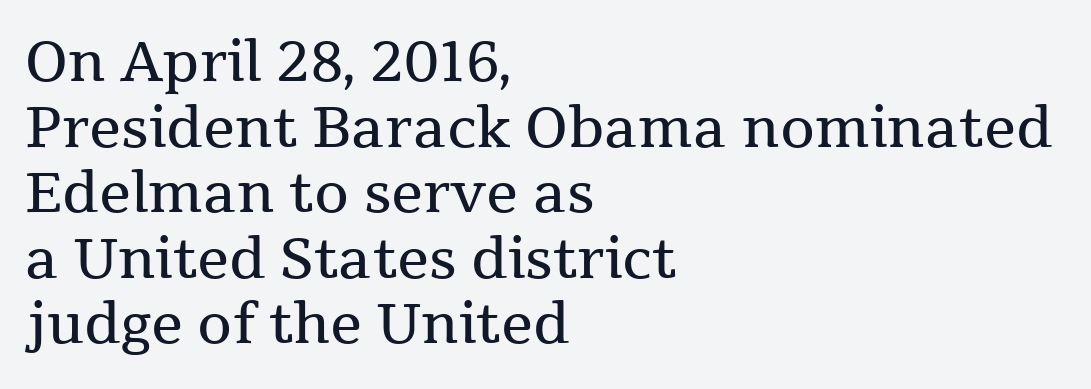
{"serif": "yes", "italic": "no", "bold": "no", "weight": "regular", "width": "normal", "stroke_contrast": "medium", "x_height": "medium", "monospaced": "no", "underline": "no", "align": "left", "line_spacing_ratio": 1.17, "letter_spacing": "normal", "letter_spacing_em": 0.0, "glyph_px": 56}
